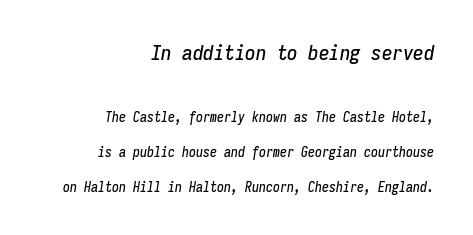
Anything drawn beneath the words? Only blank space. An italicized treatment has been applied to the whole sample. Summary of vertical rhythm: relaxed, with wide interline spacing. Top chunk: large. Bottom chunk: small.
